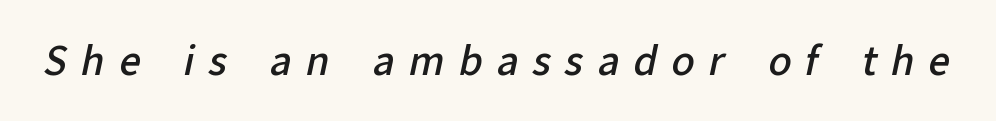
These lines are composed in type without serifs. Characters follow at a spacing far wider than the type designer built in. The strip under each line holds only bare page. Proportional: the letters do not fall into vertical columns.
